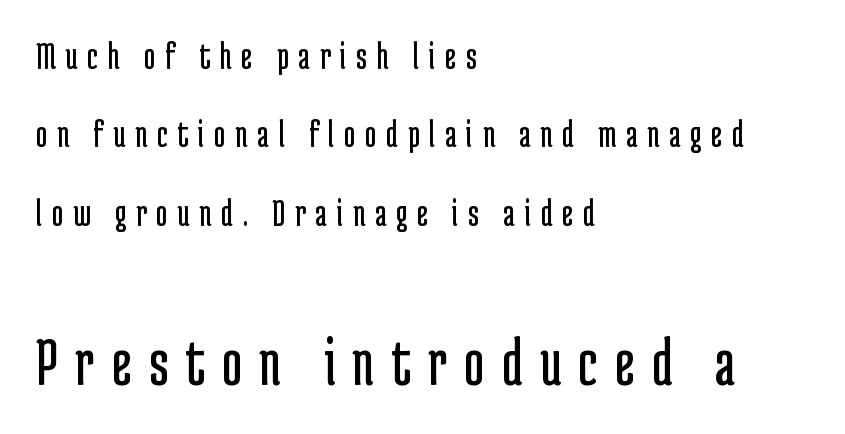
{"serif": "no", "italic": "no", "bold": "no", "weight": "regular", "width": "condensed", "stroke_contrast": "low", "x_height": "medium", "monospaced": "no", "underline": "no", "align": "left", "line_spacing": "loose", "line_spacing_ratio": 2.01, "letter_spacing": "wide", "letter_spacing_em": 0.25, "larger_block": "second", "size_ratio": 1.77, "glyph_px": 69}
